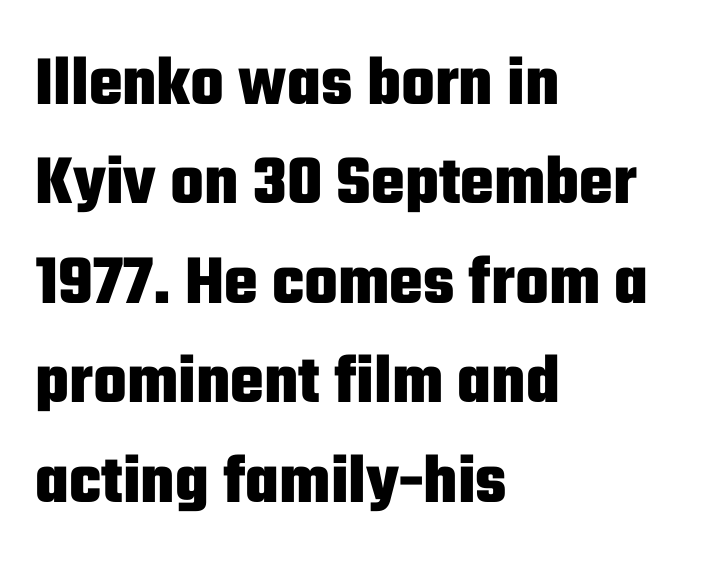
Q: Is the text bold? A: Yes.
Q: Is the text italic (slanted)? A: No, it is upright.
Q: Is the typeface a serif or a sans-serif typeface? A: Sans-serif.
Q: Is the text underlined? A: No.
Q: How is the paragraph aligned? A: Left-aligned.
Q: Is the spacing between letters normal or unusually wide? A: Normal.
Q: Is the spacing between lines tight, normal or loose? A: Normal.
Q: Width (condensed, normal, or wide)? A: Condensed.
Q: Stroke contrast? A: Low.
Q: x-height? A: Medium.
Q: Monospaced? A: No.
